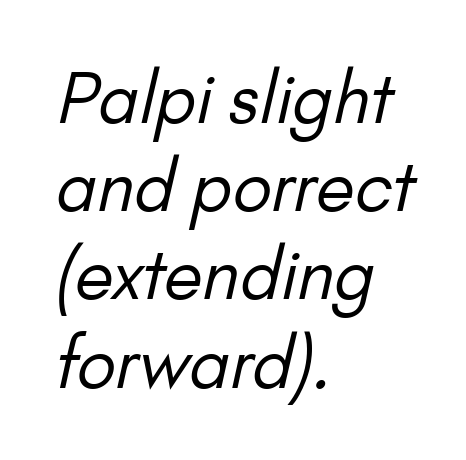
Q: Is the text bold? A: No.
Q: Is the typeface a serif or a sans-serif typeface? A: Sans-serif.
Q: Is the text underlined? A: No.
Q: How is the paragraph aligned? A: Left-aligned.
Q: Is the spacing between letters normal or unusually wide? A: Normal.
Q: Is the spacing between lines tight, normal or loose? A: Normal.
Q: Width (condensed, normal, or wide)? A: Normal.
Q: Stroke contrast? A: Low.
Q: x-height? A: Small.
Q: Monospaced? A: No.
